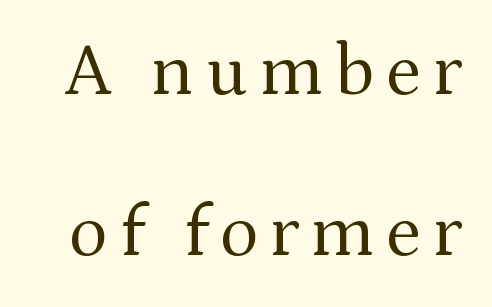
The image shows 73 px regular-weight serif type, upright; set loose line spacing (2.21x), not underlined; medium stroke contrast and a medium x-height.
